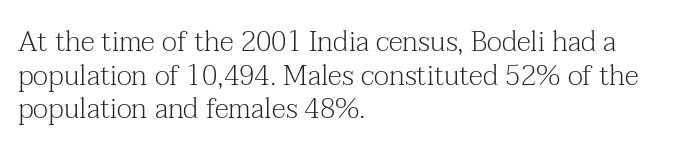
Looks like regular typesetting: each glyph gets only the width it needs. The zone under the glyphs is completely vacant. Regarding serifs, this sample has them. Think standard paragraph weight, or any step lighter than that. Vertical strokes here are truly vertical. Caption: standard tracking, unaltered.
